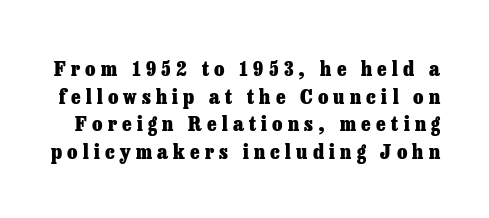
Q: Is the text bold? A: Yes.
Q: Is the text italic (slanted)? A: No, it is upright.
Q: Is the text underlined? A: No.
Q: Is the spacing between letters normal or unusually wide? A: Unusually wide.
Q: Is the spacing between lines tight, normal or loose? A: Normal.
